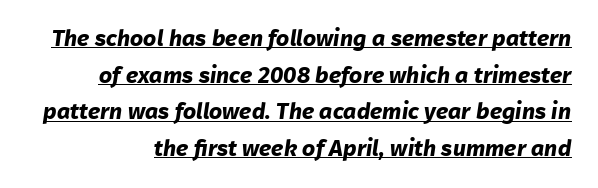
The image shows 23 px bold type; set right-aligned, normal line spacing (1.59x), normal letter spacing, underlined.
